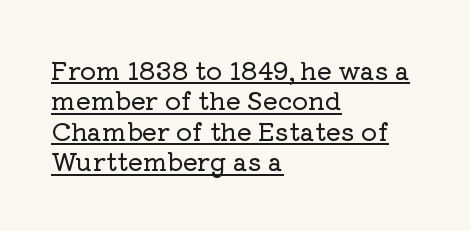
The image shows 25 px text type, upright; set left-aligned, line spacing 1.22x, normal letter spacing, underlined.
